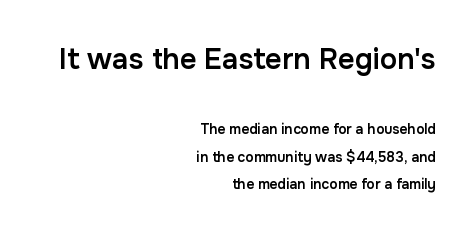
{"serif": "no", "italic": "no", "bold": "semi", "weight": "semibold", "width": "normal", "stroke_contrast": "low", "x_height": "medium", "monospaced": "no", "underline": "no", "align": "right", "line_spacing": "loose", "line_spacing_ratio": 1.97, "letter_spacing": "normal", "letter_spacing_em": 0.0, "larger_block": "first", "size_ratio": 2.07, "glyph_px": 29}
